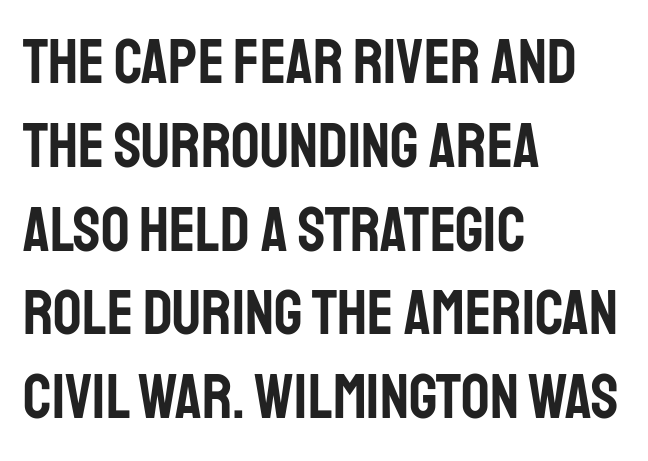
Is there much room between lines? A standard amount, neither cramped nor airy. Unlike a traditional serif, this face leaves its strokes unadorned. The lines are quadded left. Default kerning and tracking; the words read as compact shapes. Descender tails drop into unmarked territory. Note the varied advance widths — an 'i' is clearly narrower than an 'm'.
